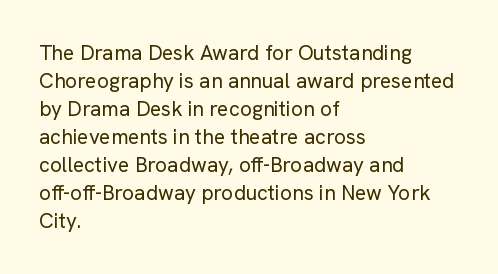
The paragraph has a hard left edge and a soft right edge. Rows of type keep a routine distance in the vertical direction. The letters sit at their default tracking, neither squeezed nor spread. Posture: vertical.
